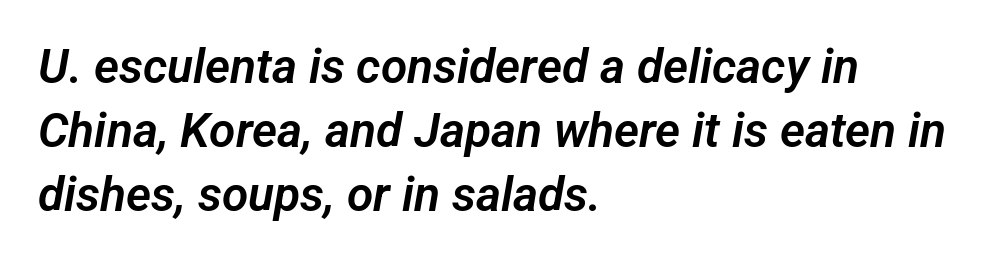
{"serif": "no", "width": "normal", "stroke_contrast": "low", "x_height": "medium", "monospaced": "no", "underline": "no", "align": "left", "line_spacing": "normal", "line_spacing_ratio": 1.33, "letter_spacing": "normal", "letter_spacing_em": 0.0, "glyph_px": 48}
